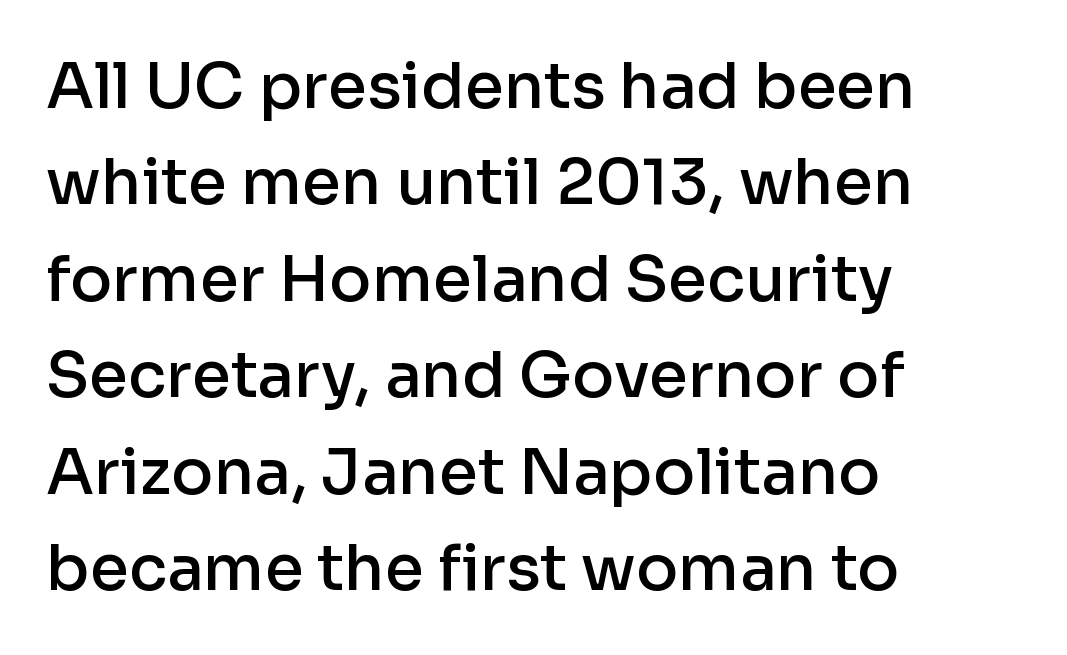
{"serif": "no", "italic": "no", "bold": "semi", "weight": "semibold", "width": "normal", "stroke_contrast": "low", "x_height": "medium", "monospaced": "no", "underline": "no", "align": "left", "line_spacing": "normal", "line_spacing_ratio": 1.53, "letter_spacing": "normal", "letter_spacing_em": 0.0, "glyph_px": 63}
